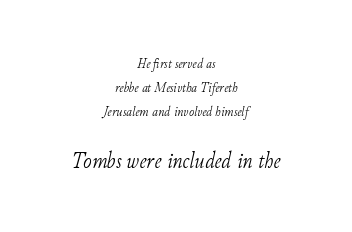
Q: Is the text bold? A: No.
Q: Is the text italic (slanted)? A: Yes, it leans right by about 11 degrees.
Q: Is the text underlined? A: No.
Q: How is the paragraph aligned? A: Centered.
Q: Is the spacing between letters normal or unusually wide? A: Normal.
Q: Is the spacing between lines tight, normal or loose? A: Normal.
Q: Which block of text is set in a larger size, the first (top) or the second (bottom)? A: The second (bottom) one.
